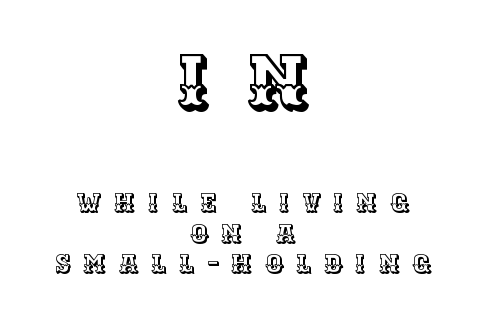
The image shows 75 px text type, upright; set centered, line spacing 1.22x, unusually wide letter spacing (+0.49 em), not underlined; the first (top) block is 3.0x larger; a large x-height.
